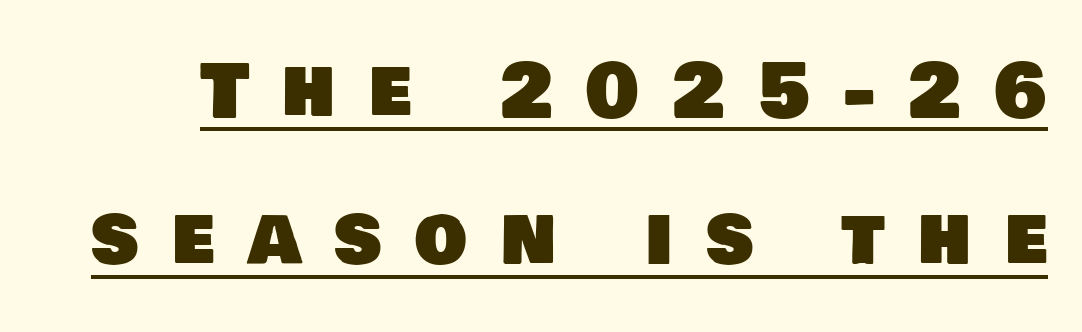
{"serif": "no", "width": "normal", "stroke_contrast": "low", "x_height": "large", "monospaced": "no", "underline": "yes", "line_spacing": "loose", "line_spacing_ratio": 2.0, "letter_spacing": "wide", "letter_spacing_em": 0.45, "glyph_px": 74}
